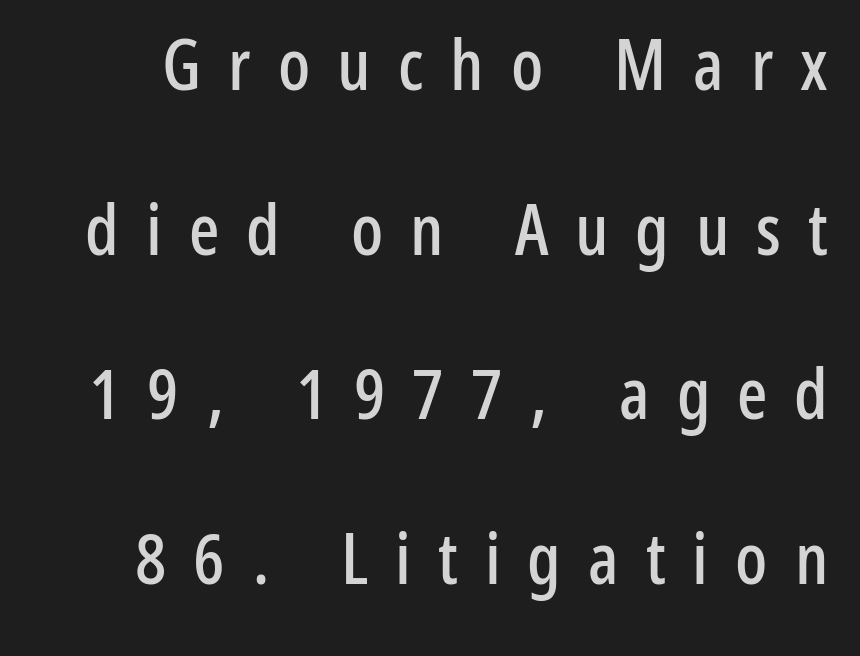
Q: Is the text italic (slanted)? A: No, it is upright.
Q: Is the typeface a serif or a sans-serif typeface? A: Sans-serif.
Q: Is the text underlined? A: No.
Q: Is the spacing between letters normal or unusually wide? A: Unusually wide.
Q: Is the spacing between lines tight, normal or loose? A: Loose.
Q: Width (condensed, normal, or wide)? A: Condensed.
Q: Stroke contrast? A: Low.
Q: x-height? A: Medium.
Q: Monospaced? A: No.
